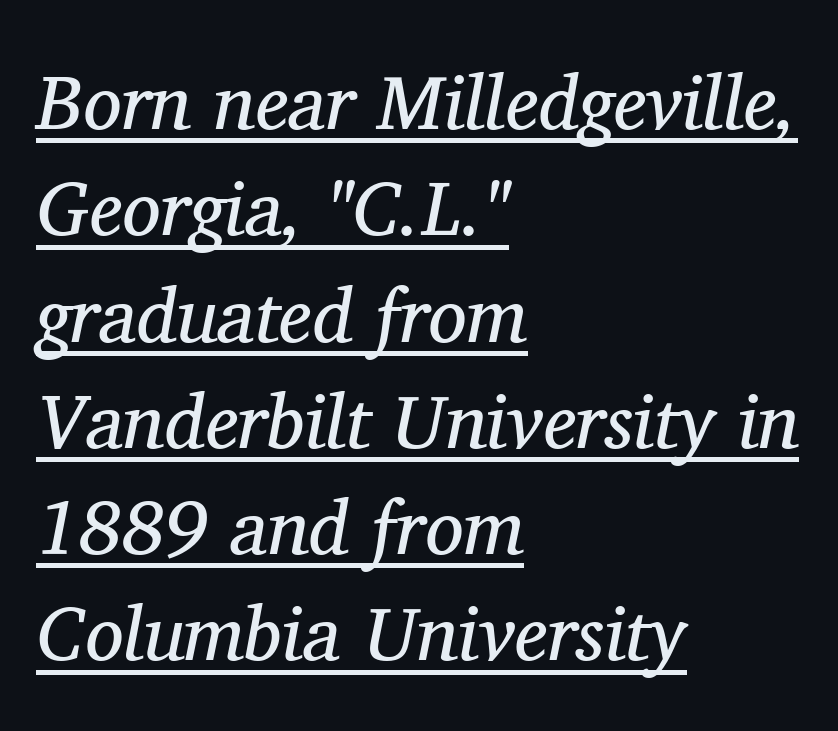
{"serif": "yes", "italic": "yes", "lean": "right", "slant_degrees": 11, "bold": "no", "weight": "regular", "width": "normal", "stroke_contrast": "medium", "x_height": "medium", "monospaced": "no", "underline": "yes", "align": "left", "line_spacing": "normal", "line_spacing_ratio": 1.38, "letter_spacing": "normal", "letter_spacing_em": 0.0, "glyph_px": 77}
